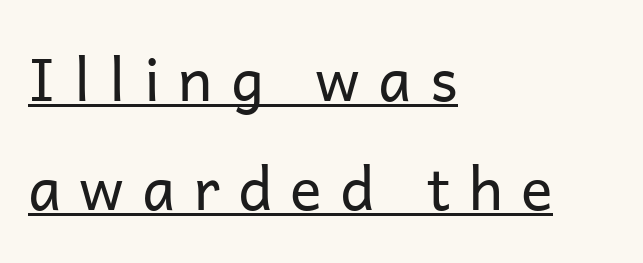
Q: Is the text bold? A: No.
Q: Is the text italic (slanted)? A: No, it is upright.
Q: Is the typeface a serif or a sans-serif typeface? A: Sans-serif.
Q: Is the text underlined? A: Yes.
Q: How is the paragraph aligned? A: Left-aligned.
Q: Is the spacing between letters normal or unusually wide? A: Unusually wide.
Q: Width (condensed, normal, or wide)? A: Normal.
Q: Stroke contrast? A: Low.
Q: x-height? A: Medium.
Q: Monospaced? A: No.
